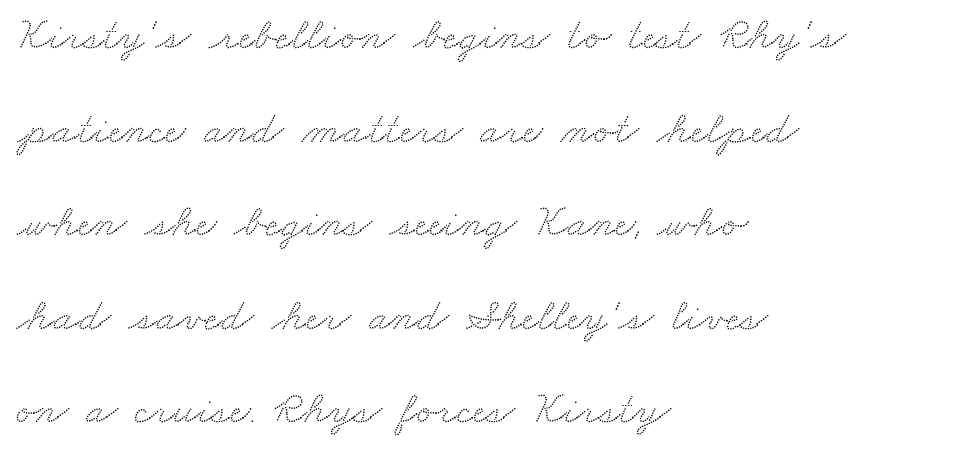
{"serif": "yes", "width": "wide", "stroke_contrast": "medium", "x_height": "small", "monospaced": "no", "underline": "no", "align": "left", "line_spacing": "loose", "line_spacing_ratio": 2.08, "letter_spacing": "normal", "letter_spacing_em": 0.0, "glyph_px": 45}
